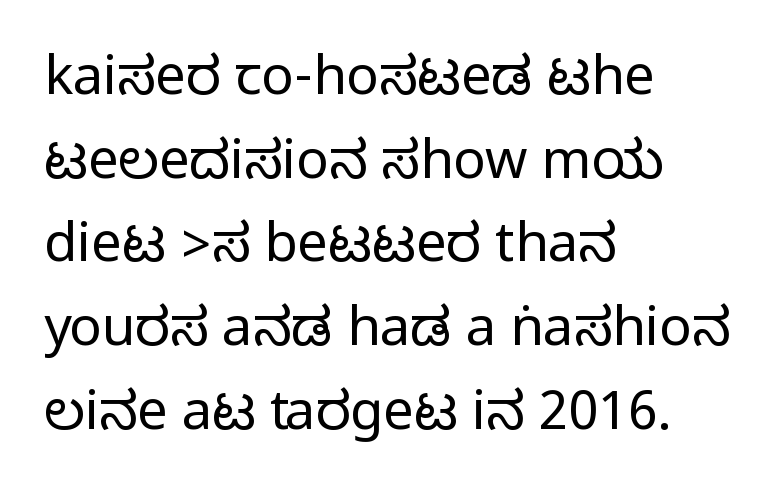
{"serif": "no", "italic": "no", "width": "condensed", "stroke_contrast": "medium", "monospaced": "no", "underline": "no", "align": "left", "line_spacing": "normal", "line_spacing_ratio": 1.55, "letter_spacing": "normal", "letter_spacing_em": 0.0, "glyph_px": 54}
